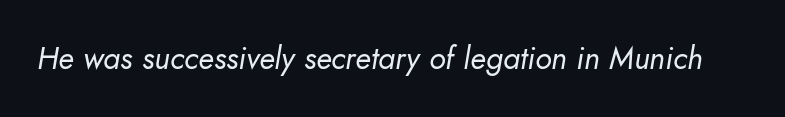
Every character sits at an angle, as italics do. The space directly below the letters is spotless. The strokes carry an ordinary text weight at most. Glyph-to-glyph distance matches everyday printed text. The rendering uses natural spacing where letterforms have individual widths.
